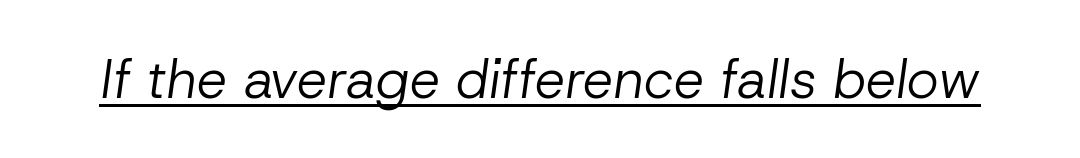
The image shows 54 px regular-weight type, italic (leaning right); set normal letter spacing, underlined; low stroke contrast and a medium x-height.
